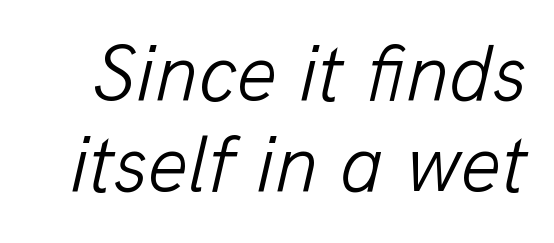
{"italic": "yes", "lean": "right", "slant_degrees": 13, "bold": "no", "weight": "light", "width": "normal", "stroke_contrast": "low", "x_height": "medium", "monospaced": "no", "underline": "no", "line_spacing": "tight", "line_spacing_ratio": 1.14, "letter_spacing": "normal", "letter_spacing_em": 0.0, "glyph_px": 80}
